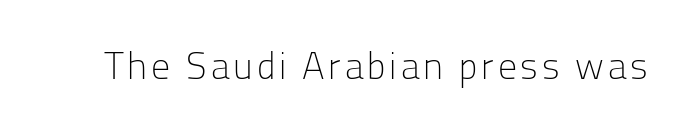
The image shows 38 px light sans-serif type, upright; set not underlined; low stroke contrast and a medium x-height.
